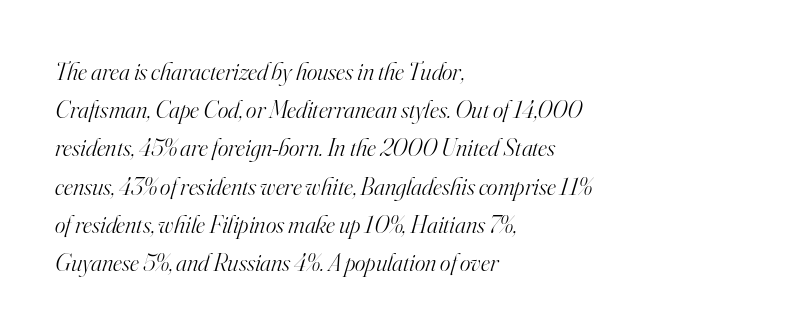
Q: Is the text bold? A: No.
Q: Is the text italic (slanted)? A: Yes, it leans right by about 16 degrees.
Q: Is the text underlined? A: No.
Q: How is the paragraph aligned? A: Left-aligned.
Q: Is the spacing between letters normal or unusually wide? A: Normal.
Q: Is the spacing between lines tight, normal or loose? A: Normal.
